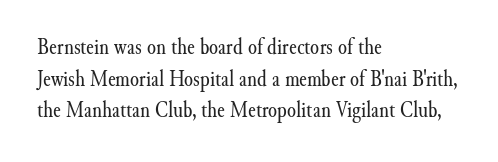
The image shows 23 px text type, upright; set left-aligned, normal line spacing (1.38x), normal letter spacing, not underlined.
